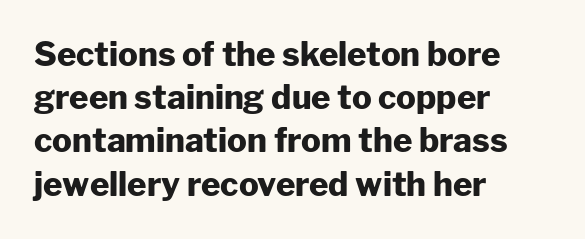
{"serif": "no", "italic": "no", "bold": "yes", "weight": "heavy", "width": "normal", "stroke_contrast": "low", "x_height": "medium", "monospaced": "no", "underline": "no", "align": "left", "line_spacing": "normal", "line_spacing_ratio": 1.31, "letter_spacing": "normal", "letter_spacing_em": 0.0, "glyph_px": 33}
